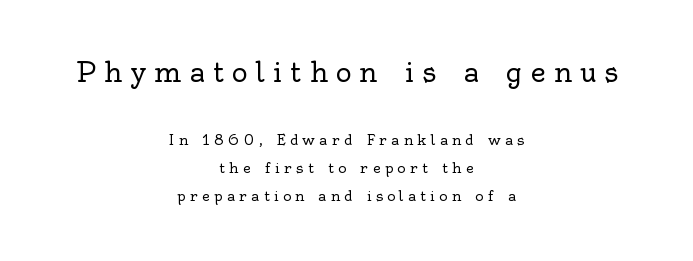
The emphasis by scale lands on block number one, above. The face used here is rendered with a markedly widened letterfit. A roman cut, with each character standing at attention. Stems and bowls with no extra thickness — not bold. The lines are spread far apart with generous leading. Both edges are ragged and mirror each other, which tells us the setting is centered.
